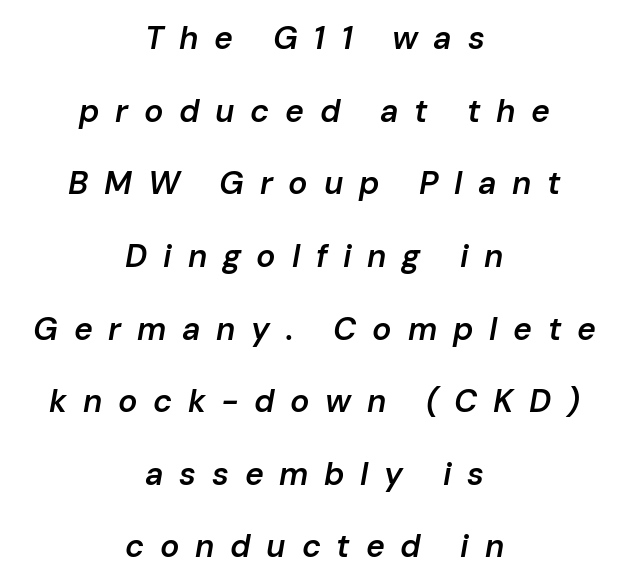
Q: Is the text bold? A: Semi-bold.
Q: Is the text italic (slanted)? A: Yes, it leans right by about 10 degrees.
Q: Is the text underlined? A: No.
Q: How is the paragraph aligned? A: Centered.
Q: Is the spacing between letters normal or unusually wide? A: Unusually wide.
Q: Is the spacing between lines tight, normal or loose? A: Loose.
Q: Width (condensed, normal, or wide)? A: Normal.
Q: Stroke contrast? A: Low.
Q: x-height? A: Medium.
Q: Monospaced? A: No.
